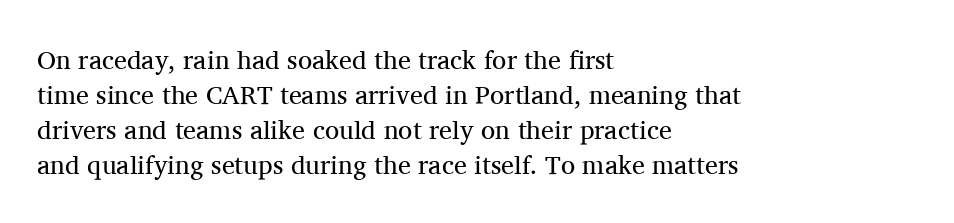
{"italic": "no", "bold": "no", "underline": "no", "align": "left", "line_spacing": "normal", "line_spacing_ratio": 1.34, "letter_spacing": "normal", "letter_spacing_em": 0.0, "glyph_px": 26}
